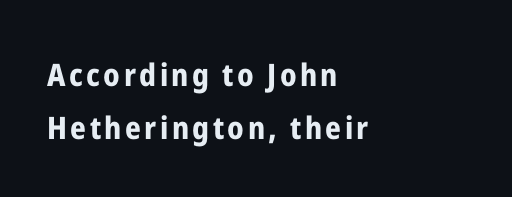
Q: Is the text bold? A: Yes.
Q: Is the text italic (slanted)? A: No, it is upright.
Q: Is the typeface a serif or a sans-serif typeface? A: Sans-serif.
Q: Is the text underlined? A: No.
Q: How is the paragraph aligned? A: Left-aligned.
Q: Is the spacing between lines tight, normal or loose? A: Normal.
Q: Width (condensed, normal, or wide)? A: Condensed.
Q: Stroke contrast? A: Low.
Q: x-height? A: Medium.
Q: Monospaced? A: No.
